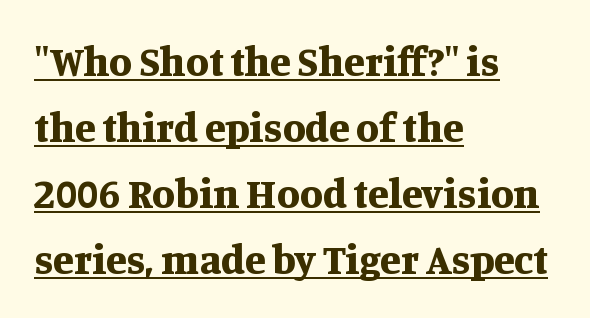
{"serif": "yes", "italic": "no", "bold": "yes", "weight": "bold", "width": "normal", "stroke_contrast": "medium", "x_height": "large", "monospaced": "no", "underline": "yes", "align": "left", "line_spacing": "normal", "line_spacing_ratio": 1.57, "letter_spacing": "normal", "letter_spacing_em": 0.0, "glyph_px": 42}
